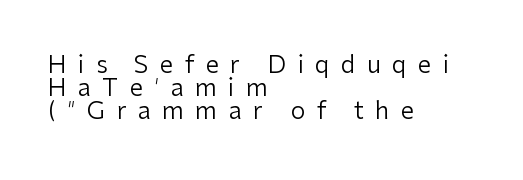
{"italic": "no", "bold": "no", "underline": "no", "align": "left", "line_spacing": "tight", "line_spacing_ratio": 0.96, "letter_spacing": "wide", "letter_spacing_em": 0.47, "glyph_px": 24}
